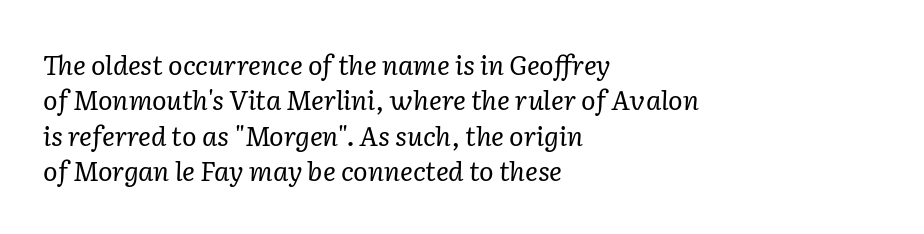
Q: Is the text bold? A: No.
Q: Is the text italic (slanted)? A: Yes, it leans right by about 2 degrees.
Q: Is the text underlined? A: No.
Q: How is the paragraph aligned? A: Left-aligned.
Q: Is the spacing between letters normal or unusually wide? A: Normal.
Q: Is the spacing between lines tight, normal or loose? A: Normal.
